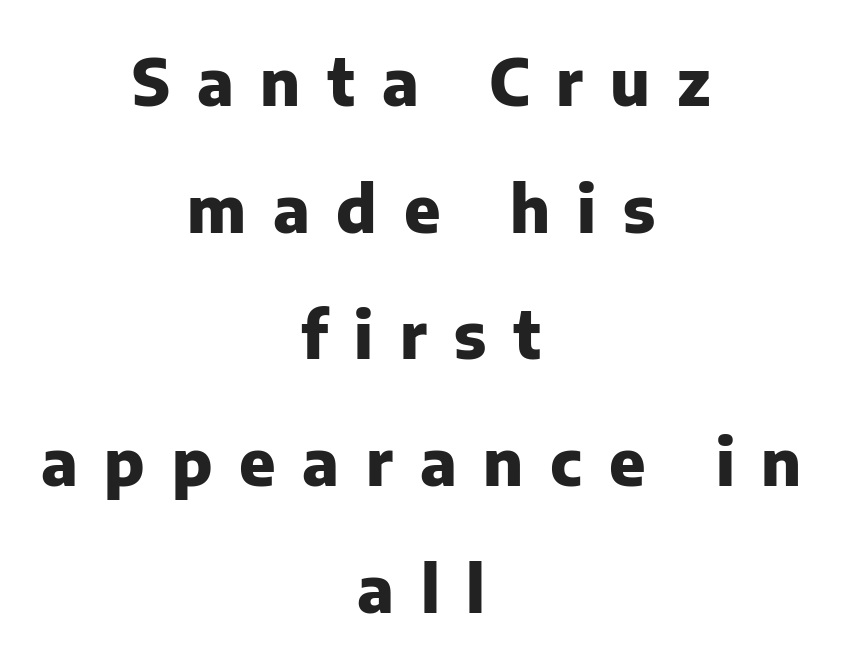
Q: Is the text bold? A: Yes.
Q: Is the text italic (slanted)? A: No, it is upright.
Q: Is the typeface a serif or a sans-serif typeface? A: Sans-serif.
Q: Is the text underlined? A: No.
Q: How is the paragraph aligned? A: Centered.
Q: Is the spacing between letters normal or unusually wide? A: Unusually wide.
Q: Is the spacing between lines tight, normal or loose? A: Loose.
Q: Width (condensed, normal, or wide)? A: Normal.
Q: Stroke contrast? A: Low.
Q: x-height? A: Medium.
Q: Monospaced? A: No.
